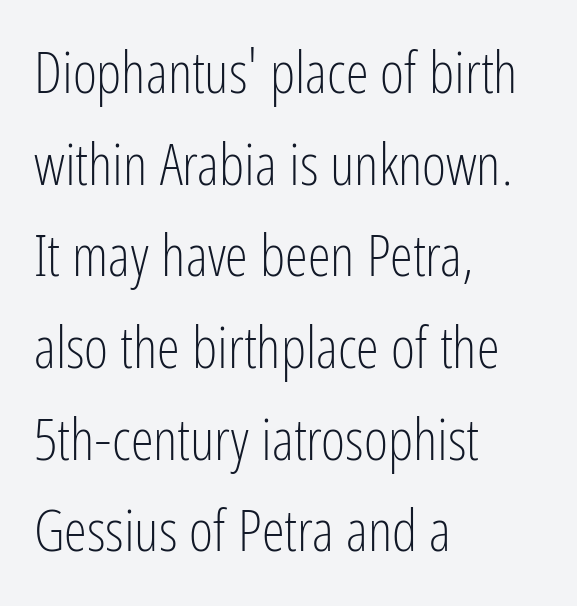
Q: Is the text bold? A: No.
Q: Is the text italic (slanted)? A: No, it is upright.
Q: Is the typeface a serif or a sans-serif typeface? A: Sans-serif.
Q: Is the text underlined? A: No.
Q: How is the paragraph aligned? A: Left-aligned.
Q: Is the spacing between letters normal or unusually wide? A: Normal.
Q: Is the spacing between lines tight, normal or loose? A: Normal.
Q: Width (condensed, normal, or wide)? A: Condensed.
Q: Stroke contrast? A: Low.
Q: x-height? A: Medium.
Q: Monospaced? A: No.
